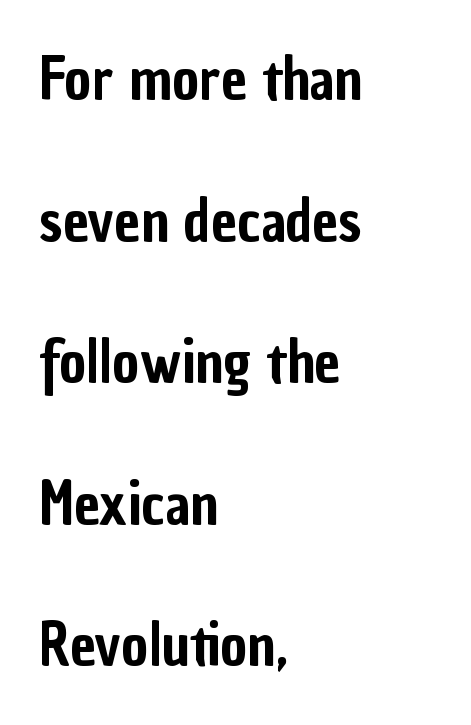
{"serif": "no", "italic": "no", "width": "condensed", "stroke_contrast": "low", "x_height": "medium", "monospaced": "no", "underline": "no", "align": "left", "line_spacing": "loose", "line_spacing_ratio": 2.44, "letter_spacing": "normal", "letter_spacing_em": 0.0, "glyph_px": 58}
